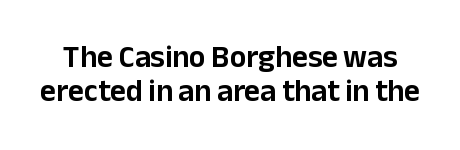
Each letter keeps its own natural width here, so spacing adapts to shape. The string is rendered with underlining switched off. The type sits square on the baseline with zero lean. The type family on display is of the sans-serif kind.
